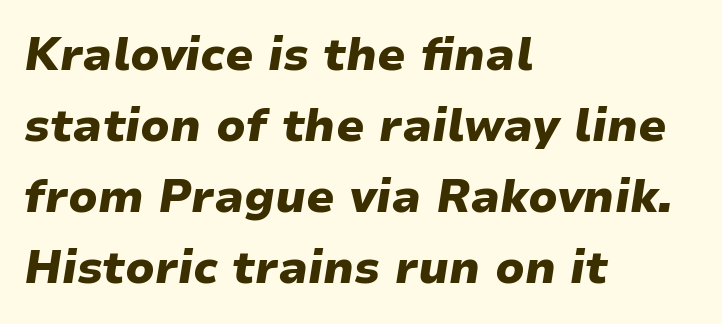
The image shows 45 px heavy, wide type, italic (leaning right); set left-aligned, normal line spacing (1.58x), normal letter spacing, not underlined; low stroke contrast and a medium x-height.
